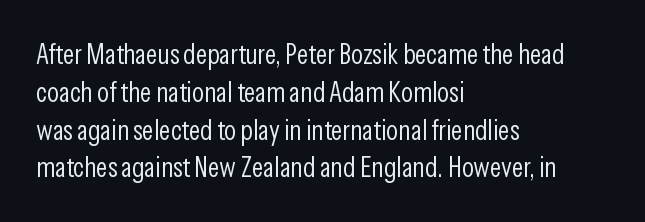
Q: Is the text bold? A: No.
Q: Is the text italic (slanted)? A: No, it is upright.
Q: Is the typeface a serif or a sans-serif typeface? A: Sans-serif.
Q: Is the text underlined? A: No.
Q: How is the paragraph aligned? A: Left-aligned.
Q: Is the spacing between letters normal or unusually wide? A: Normal.
Q: Is the spacing between lines tight, normal or loose? A: Normal.
Q: Width (condensed, normal, or wide)? A: Condensed.
Q: Stroke contrast? A: Low.
Q: x-height? A: Medium.
Q: Monospaced? A: No.
